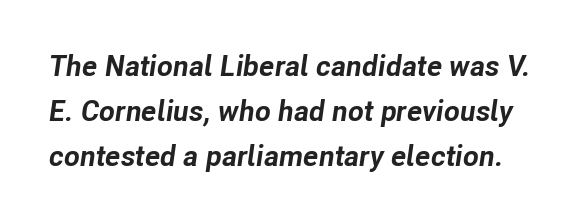
You'd pick this weight for a headline — it's a proper bold. The lines sit at an ordinary, default distance from one another. Do the characters align in a grid? No, the font is proportional. Lines of text with bare space underneath. Short note: letters normally spaced.
